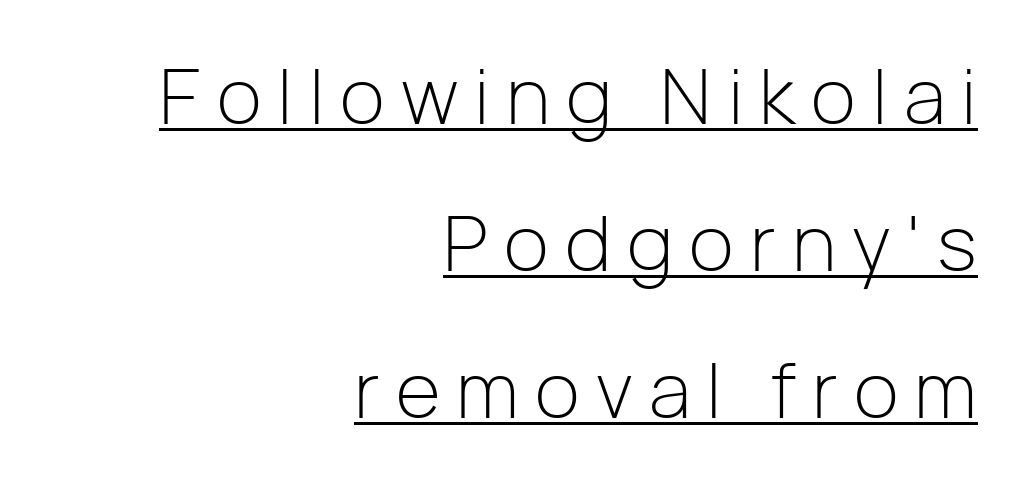
Grotesque or geometric, the face here clearly has no serifs. Ascenders rise straight up at ninety degrees. These lines are rendered in a variable-pitch font. Caption: lettering with a line underneath. Horizontal alignment here is rightward, an uncommon choice for prose. Display-style spreading of the glyphs; the letterfit is very open.
